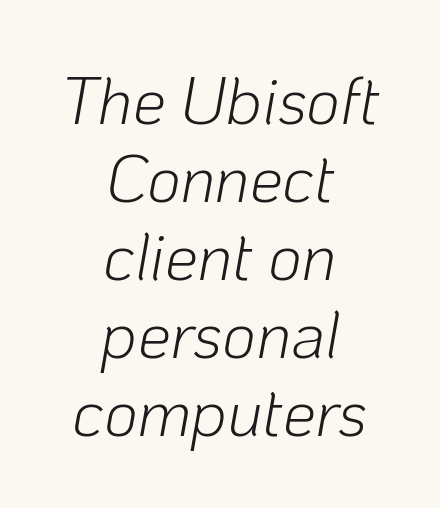
The image shows 66 px light type, italic (leaning right); set centered, line spacing 1.18x, normal letter spacing, not underlined; low stroke contrast and a medium x-height.
